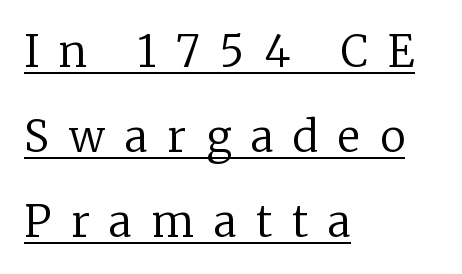
{"serif": "yes", "italic": "no", "bold": "no", "weight": "regular", "width": "normal", "stroke_contrast": "low", "x_height": "medium", "monospaced": "no", "underline": "yes", "align": "left", "line_spacing": "loose", "line_spacing_ratio": 1.98, "letter_spacing": "wide", "letter_spacing_em": 0.46, "glyph_px": 43}
